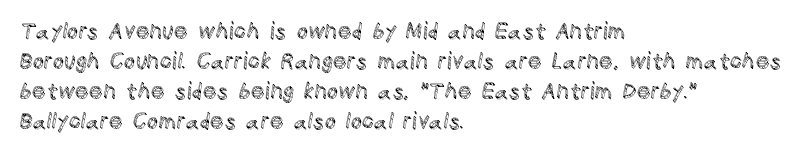
The text block is weighted toward the left margin, trailing off unevenly rightward. A typesetter would call this zero additional tracking. Evenly set lines give the paragraph a standard silhouette.
